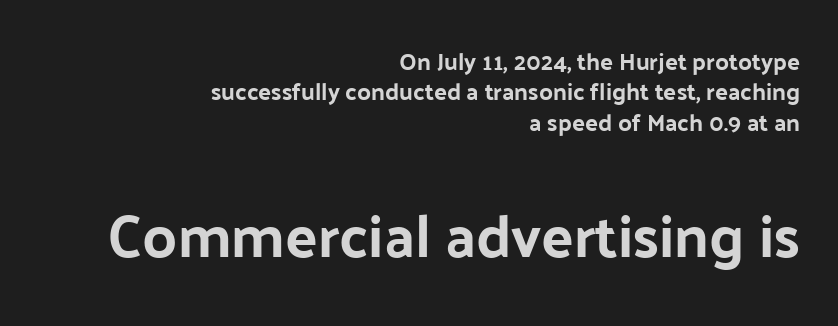
The image shows 60 px sans-serif type, upright; set right-aligned, normal line spacing (1.27x), normal letter spacing, not underlined; the second (bottom) block is 2.5x larger; low stroke contrast and a medium x-height.
